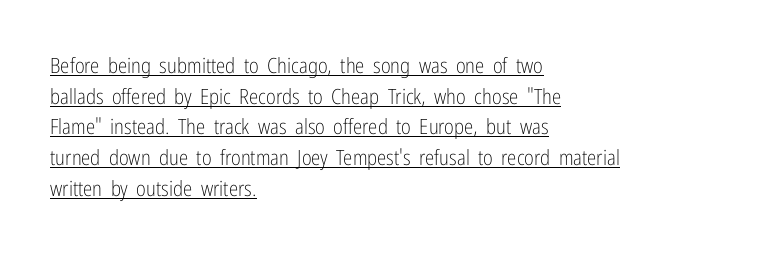
{"italic": "no", "bold": "no", "underline": "yes", "align": "left", "line_spacing": "normal", "line_spacing_ratio": 1.46, "letter_spacing": "normal", "letter_spacing_em": 0.0, "glyph_px": 21}
